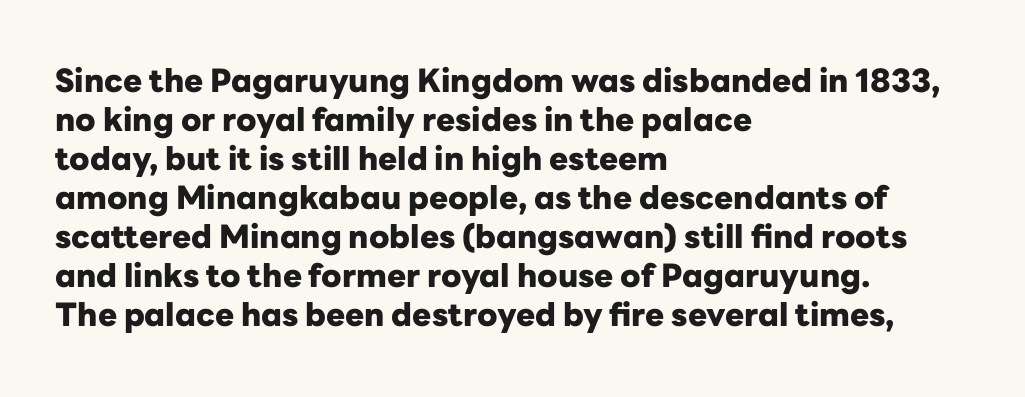
Here the designer chose a conventional face with non-uniform glyph widths. Tall strokes in this sample are plumb rather than angled. Underline: absent. Each letter's strokes conclude bluntly, with no projecting serifs. The horizontal fit of the characters is conventional and even. Set as a true bold cut, around the 700 mark.
